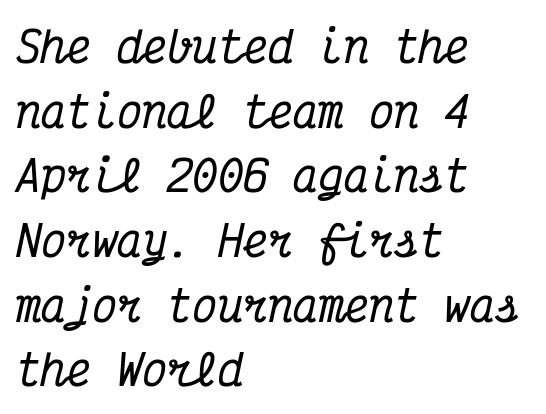
Q: Is the text italic (slanted)? A: Yes, it leans right by about 12 degrees.
Q: Is the typeface a serif or a sans-serif typeface? A: Serif.
Q: Is the text underlined? A: No.
Q: How is the paragraph aligned? A: Left-aligned.
Q: Is the spacing between letters normal or unusually wide? A: Normal.
Q: Is the spacing between lines tight, normal or loose? A: Normal.
Q: Width (condensed, normal, or wide)? A: Condensed.
Q: Stroke contrast? A: Medium.
Q: x-height? A: Medium.
Q: Monospaced? A: Yes.
